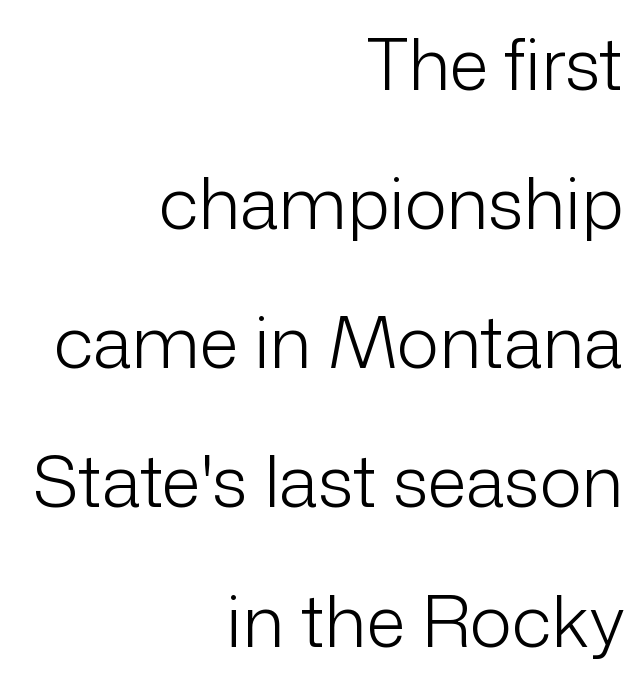
{"serif": "no", "italic": "no", "bold": "no", "weight": "light", "width": "normal", "stroke_contrast": "low", "x_height": "medium", "monospaced": "no", "underline": "no", "align": "right", "line_spacing": "loose", "line_spacing_ratio": 1.96, "letter_spacing": "normal", "letter_spacing_em": 0.0, "glyph_px": 71}
